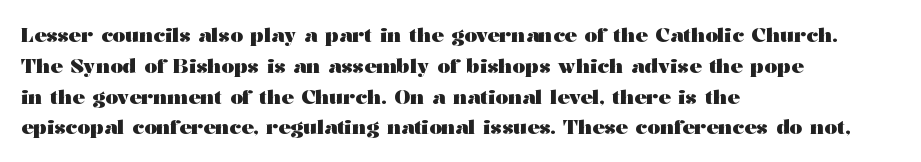
Q: Is the text bold? A: Yes.
Q: Is the text italic (slanted)? A: No, it is upright.
Q: Is the text underlined? A: No.
Q: How is the paragraph aligned? A: Left-aligned.
Q: Is the spacing between letters normal or unusually wide? A: Normal.
Q: Is the spacing between lines tight, normal or loose? A: Normal.
